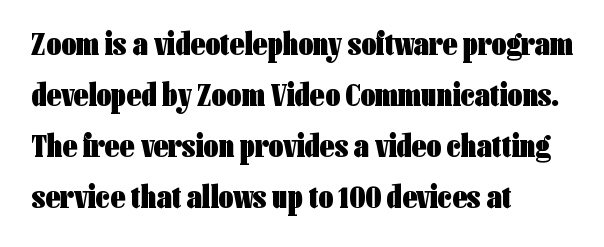
Q: Is the text bold? A: Yes.
Q: Is the text italic (slanted)? A: No, it is upright.
Q: Is the typeface a serif or a sans-serif typeface? A: Sans-serif.
Q: Is the text underlined? A: No.
Q: How is the paragraph aligned? A: Left-aligned.
Q: Is the spacing between letters normal or unusually wide? A: Normal.
Q: Is the spacing between lines tight, normal or loose? A: Normal.
Q: Width (condensed, normal, or wide)? A: Condensed.
Q: Stroke contrast? A: Low.
Q: x-height? A: Medium.
Q: Monospaced? A: No.
